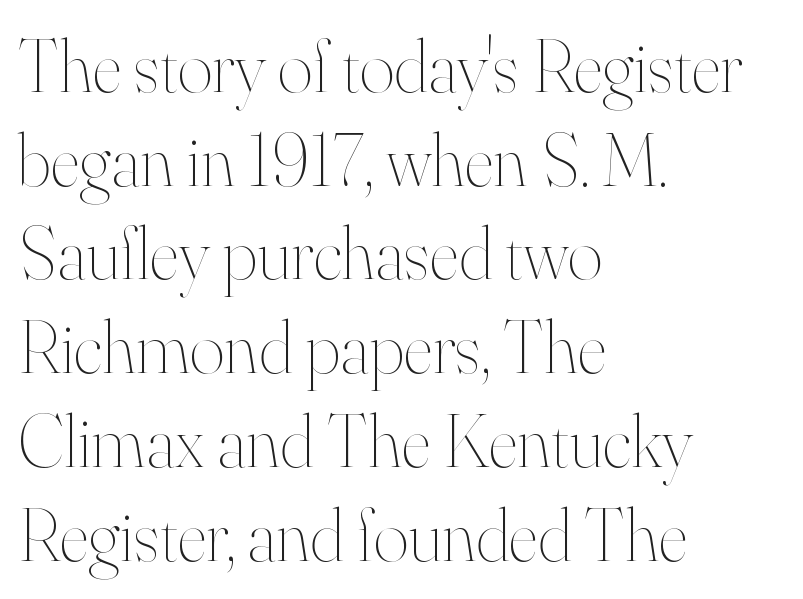
{"italic": "no", "bold": "no", "weight": "thin", "width": "normal", "stroke_contrast": "high", "x_height": "small", "monospaced": "no", "underline": "no", "align": "left", "line_spacing": "normal", "line_spacing_ratio": 1.25, "letter_spacing": "normal", "letter_spacing_em": 0.0, "glyph_px": 75}
